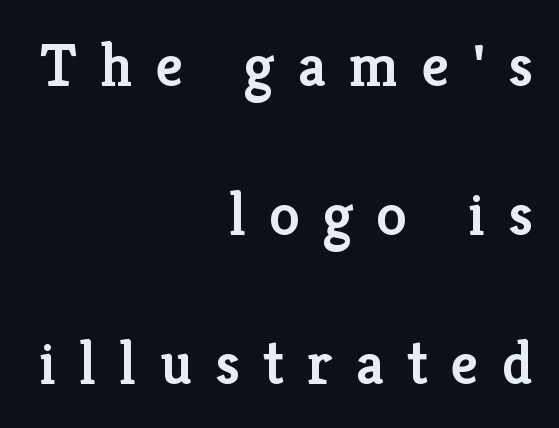
{"serif": "yes", "italic": "no", "bold": "semi", "weight": "semibold", "width": "normal", "stroke_contrast": "low", "x_height": "medium", "monospaced": "no", "underline": "no", "align": "right", "line_spacing": "loose", "line_spacing_ratio": 2.44, "letter_spacing": "wide", "letter_spacing_em": 0.38, "glyph_px": 61}
